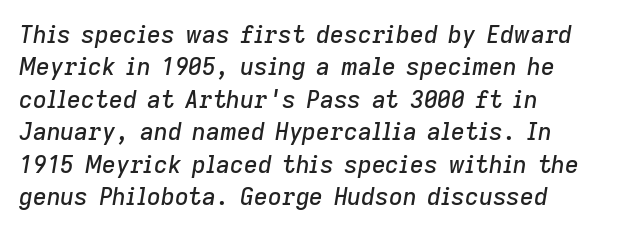
The image shows 24 px text type, italic (leaning right); set left-aligned, normal line spacing (1.35x), normal letter spacing, not underlined.
